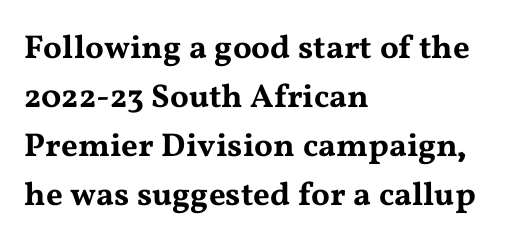
Just letters on the line, the space beneath them empty. Between one letter and the next there's only the usual sliver of space. Quick note: not italic, upright. Varying glyph widths throughout — classic text-font behaviour. Honestly, the row spacing looks completely unremarkable.
